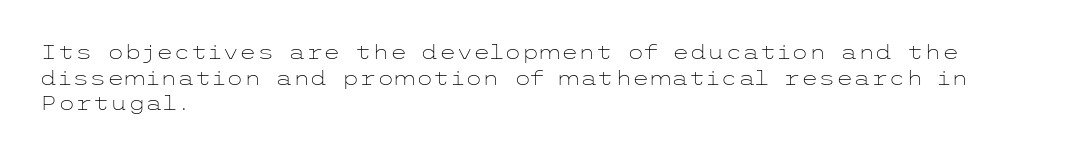
Q: Is the text bold? A: No.
Q: Is the text italic (slanted)? A: No, it is upright.
Q: Is the text underlined? A: No.
Q: How is the paragraph aligned? A: Left-aligned.
Q: Is the spacing between letters normal or unusually wide? A: Normal.
Q: Is the spacing between lines tight, normal or loose? A: Normal.
